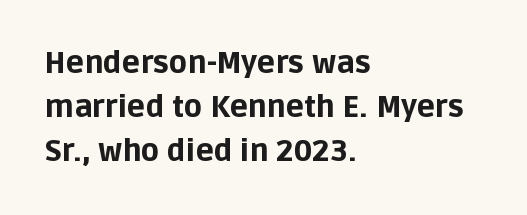
This is sans-serif lettering, the kind often seen on screens and signage. The specimen omits any rule beneath the text block's lines. Proportional: the letters do not fall into vertical columns. Look at the tracking — it's just the regular setting, nothing added. Typeset ragged right — the left edge is the straight one.
